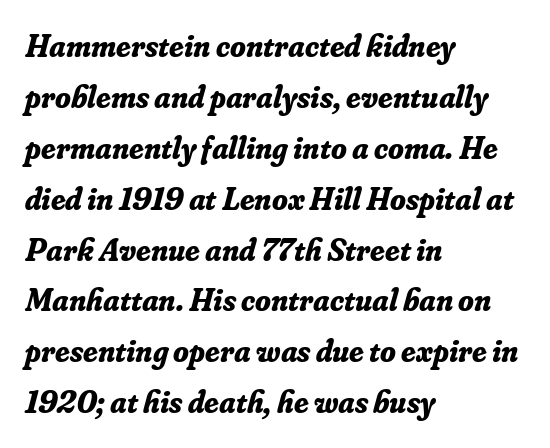
The image shows 32 px bold serif type, italic (leaning right); set left-aligned, normal line spacing (1.59x), normal letter spacing, not underlined; low stroke contrast and a small x-height.
